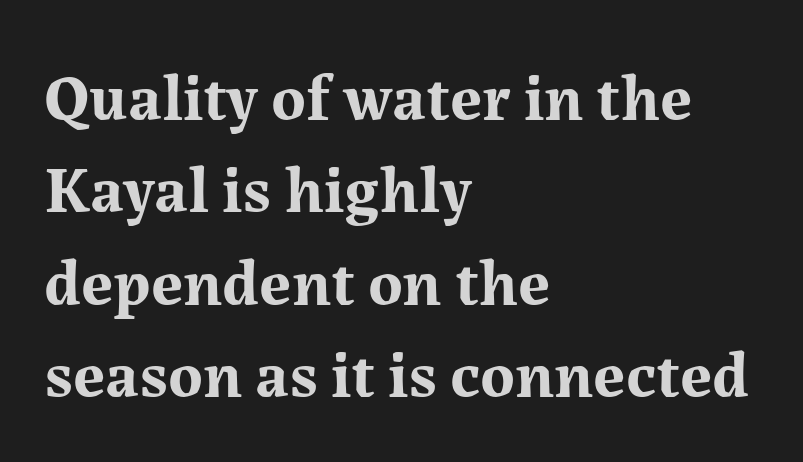
The image shows 66 px bold serif type, upright; set left-aligned, normal line spacing (1.4x), normal letter spacing, not underlined; medium stroke contrast and a medium x-height.
